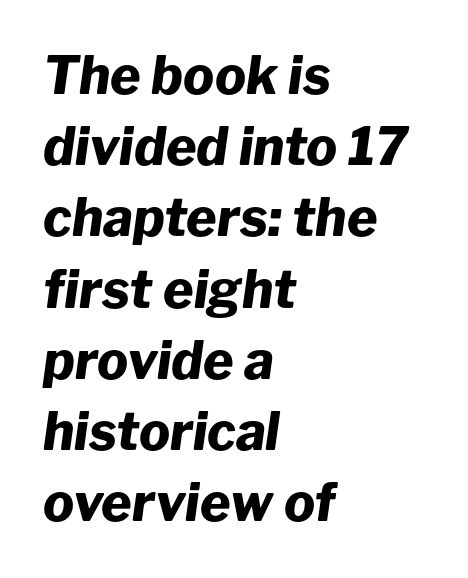
The image shows 52 px heavy type, italic (leaning right); set left-aligned, normal line spacing (1.37x), normal letter spacing, not underlined; low stroke contrast and a medium x-height.
